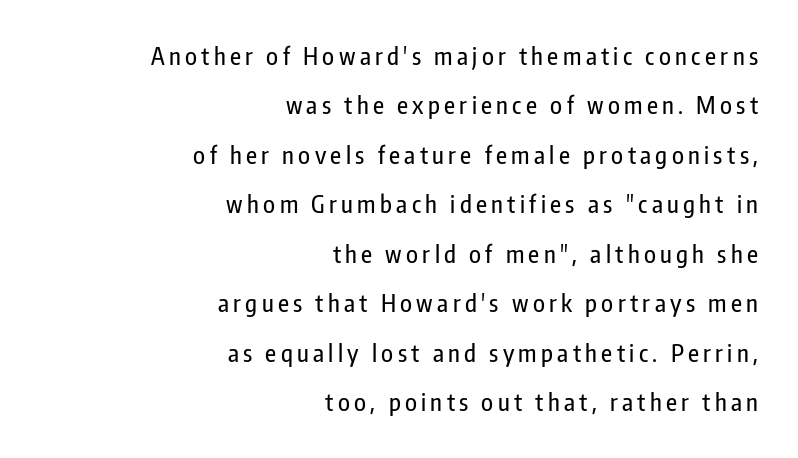
Q: Is the text italic (slanted)? A: No, it is upright.
Q: Is the text underlined? A: No.
Q: How is the paragraph aligned? A: Right-aligned.
Q: Is the spacing between lines tight, normal or loose? A: Loose.
